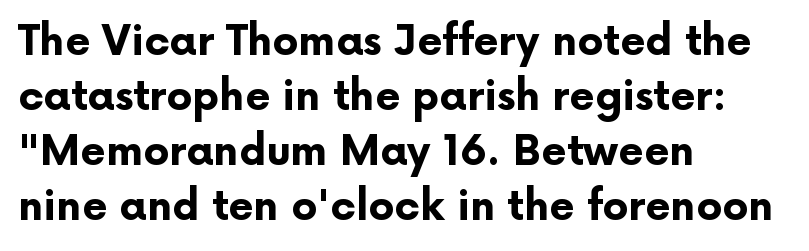
Q: Is the text bold? A: Yes.
Q: Is the text italic (slanted)? A: No, it is upright.
Q: Is the typeface a serif or a sans-serif typeface? A: Sans-serif.
Q: Is the text underlined? A: No.
Q: How is the paragraph aligned? A: Left-aligned.
Q: Is the spacing between letters normal or unusually wide? A: Normal.
Q: Is the spacing between lines tight, normal or loose? A: Normal.
Q: Width (condensed, normal, or wide)? A: Normal.
Q: Stroke contrast? A: Low.
Q: x-height? A: Medium.
Q: Monospaced? A: No.
